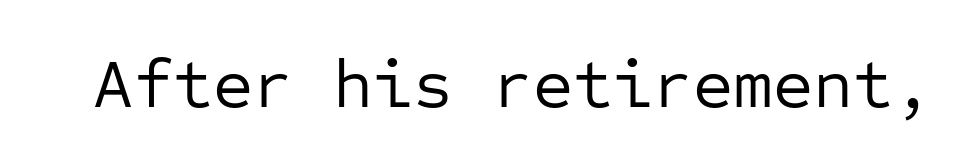
Q: Is the text bold? A: No.
Q: Is the text italic (slanted)? A: No, it is upright.
Q: Is the typeface a serif or a sans-serif typeface? A: Sans-serif.
Q: Is the text underlined? A: No.
Q: Is the spacing between letters normal or unusually wide? A: Normal.
Q: Width (condensed, normal, or wide)? A: Normal.
Q: Stroke contrast? A: Low.
Q: x-height? A: Medium.
Q: Monospaced? A: Yes.
